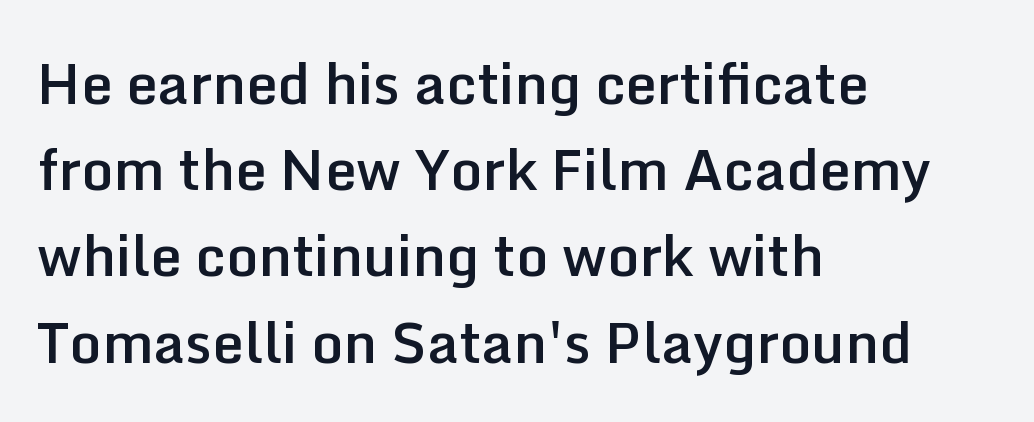
The image shows 56 px semibold sans-serif type, upright; set left-aligned, normal line spacing (1.54x), normal letter spacing, not underlined; low stroke contrast and a medium x-height.
